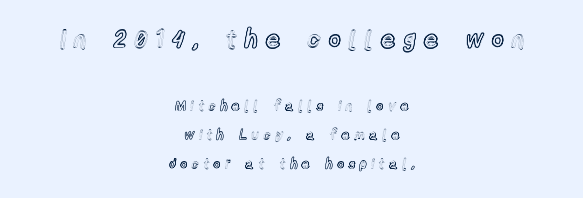
Q: Is the text italic (slanted)? A: Yes.
Q: Is the text underlined? A: No.
Q: How is the paragraph aligned? A: Centered.
Q: Is the spacing between letters normal or unusually wide? A: Unusually wide.
Q: Is the spacing between lines tight, normal or loose? A: Loose.
Q: Which block of text is set in a larger size, the first (top) or the second (bottom)? A: The first (top) one.
